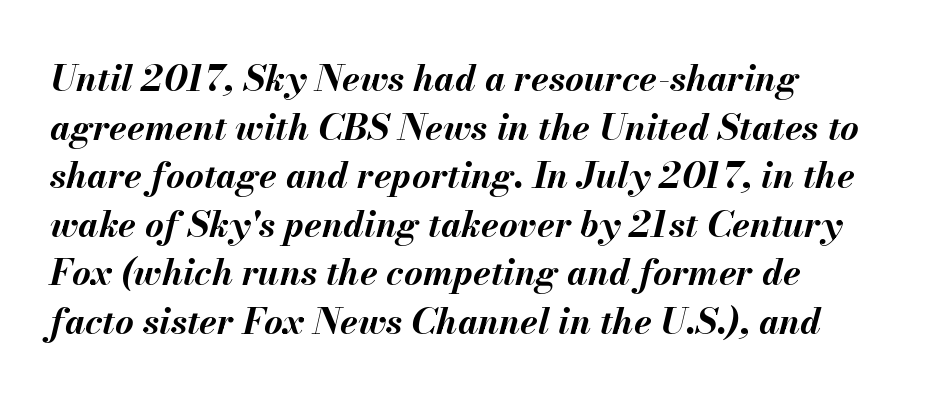
The image shows 36 px bold type, italic (leaning right); set left-aligned, normal line spacing (1.35x), normal letter spacing, not underlined; medium stroke contrast and a small x-height.
